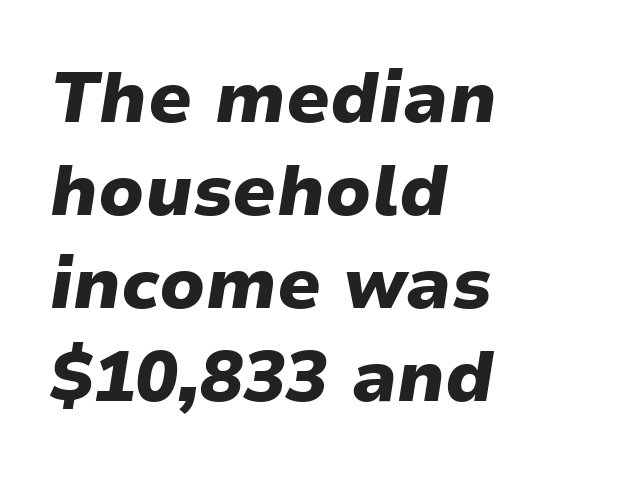
The image shows 71 px heavy type, italic (leaning right); set left-aligned, normal line spacing (1.31x), normal letter spacing, not underlined; low stroke contrast and a medium x-height.
